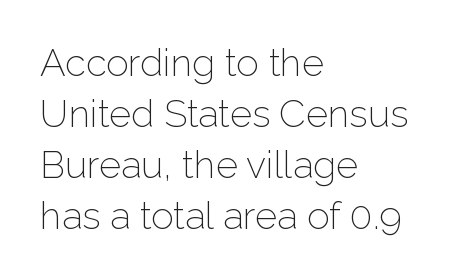
Q: Is the text bold? A: No.
Q: Is the text italic (slanted)? A: No, it is upright.
Q: Is the typeface a serif or a sans-serif typeface? A: Sans-serif.
Q: Is the text underlined? A: No.
Q: How is the paragraph aligned? A: Left-aligned.
Q: Is the spacing between letters normal or unusually wide? A: Normal.
Q: Is the spacing between lines tight, normal or loose? A: Normal.
Q: Width (condensed, normal, or wide)? A: Normal.
Q: Stroke contrast? A: Low.
Q: x-height? A: Medium.
Q: Monospaced? A: No.
